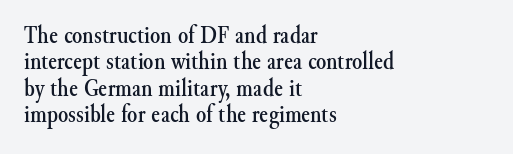
The image shows 26 px text type, upright; set left-aligned, tight line spacing (1.01x), normal letter spacing, not underlined.
